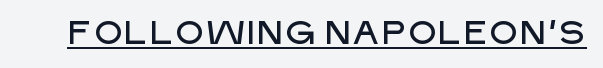
Q: Is the text italic (slanted)? A: No, it is upright.
Q: Is the typeface a serif or a sans-serif typeface? A: Sans-serif.
Q: Is the text underlined? A: Yes.
Q: Is the spacing between letters normal or unusually wide? A: Normal.
Q: Width (condensed, normal, or wide)? A: Normal.
Q: Stroke contrast? A: Low.
Q: x-height? A: Large.
Q: Monospaced? A: No.
